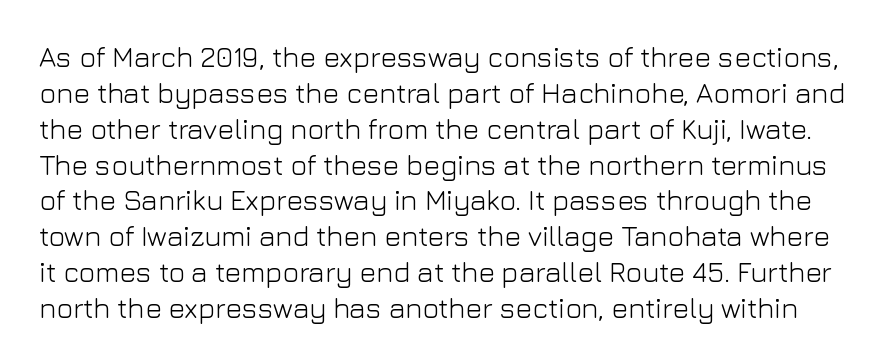
{"serif": "no", "italic": "no", "bold": "no", "weight": "light", "width": "normal", "stroke_contrast": "low", "x_height": "medium", "monospaced": "no", "underline": "no", "line_spacing": "normal", "line_spacing_ratio": 1.28, "letter_spacing": "normal", "letter_spacing_em": 0.0, "glyph_px": 28}
